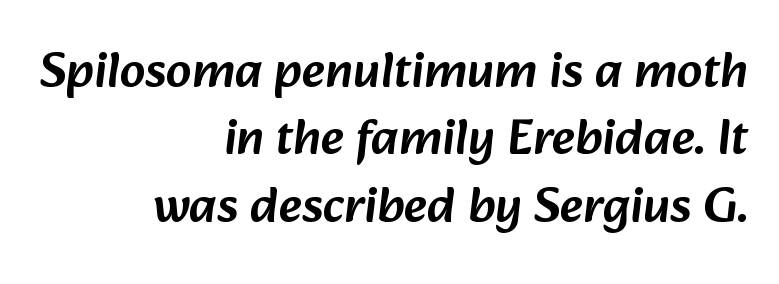
A typesetter would call this zero additional tracking. Every row of glyphs terminates at an identical x-position on the right. Whoever set this chose a conventional vertical rhythm. Plain, unruled lines of type. Varying glyph widths throughout — classic text-font behaviour.
